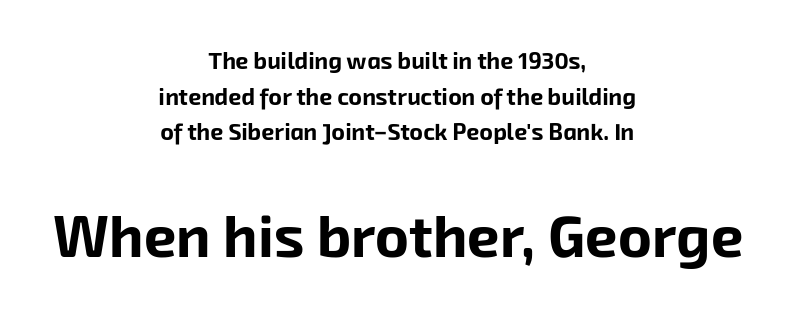
Quick note: underline off. Between these two stacked blocks, the lower one wins on size. This is heavy type, rendered in bold. Each word holds together tightly as a unit, with standard inter-letter gaps.
